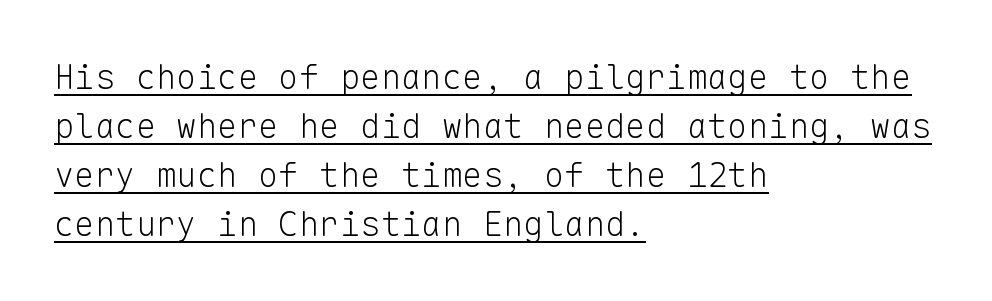
Q: Is the text bold? A: No.
Q: Is the text italic (slanted)? A: No, it is upright.
Q: Is the typeface a serif or a sans-serif typeface? A: Sans-serif.
Q: Is the text underlined? A: Yes.
Q: How is the paragraph aligned? A: Left-aligned.
Q: Is the spacing between letters normal or unusually wide? A: Normal.
Q: Is the spacing between lines tight, normal or loose? A: Normal.
Q: Width (condensed, normal, or wide)? A: Normal.
Q: Stroke contrast? A: Low.
Q: x-height? A: Medium.
Q: Monospaced? A: Yes.
